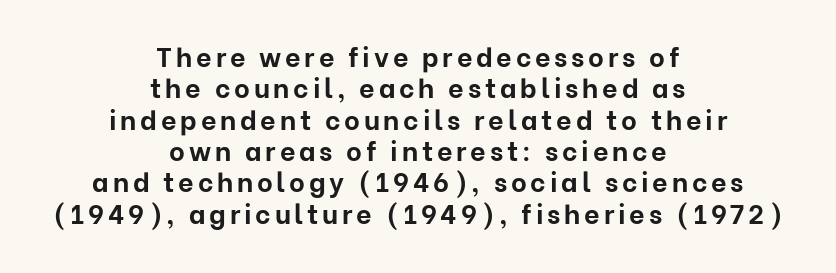
What weight is shown? A full bold with thick strokes. Caption: multi-line text, centered on the measure. Has an underline been added? It has not. Italic: no, the glyphs are upright roman.
